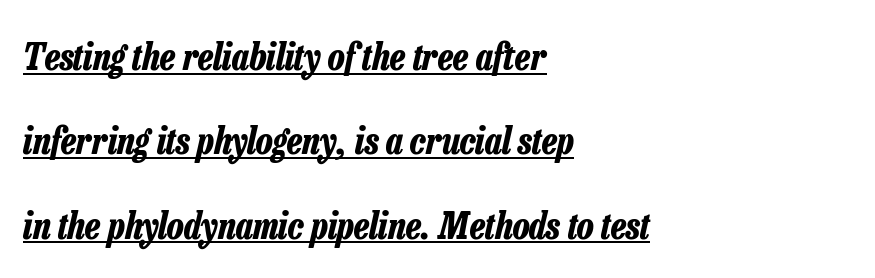
Compared with an ordinary text face, these strokes are far heavier — a full bold. The face used here is proportionally spaced, like ordinary book or web type. Notice how the passage keeps a crisp vertical edge on the left only. Honestly, the underline is the first thing you notice here. The space between consecutive lines is lavish.
